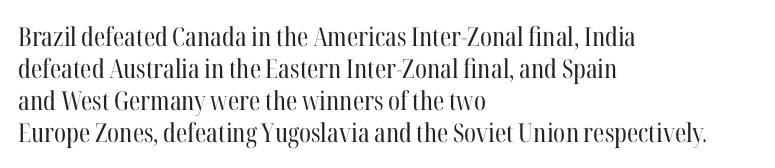
Q: Is the text bold? A: No.
Q: Is the text italic (slanted)? A: No, it is upright.
Q: Is the text underlined? A: No.
Q: How is the paragraph aligned? A: Left-aligned.
Q: Is the spacing between letters normal or unusually wide? A: Normal.
